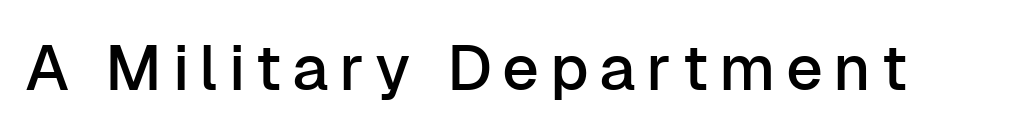
The image shows 64 px sans-serif type, upright; set not underlined; low stroke contrast and a medium x-height.
